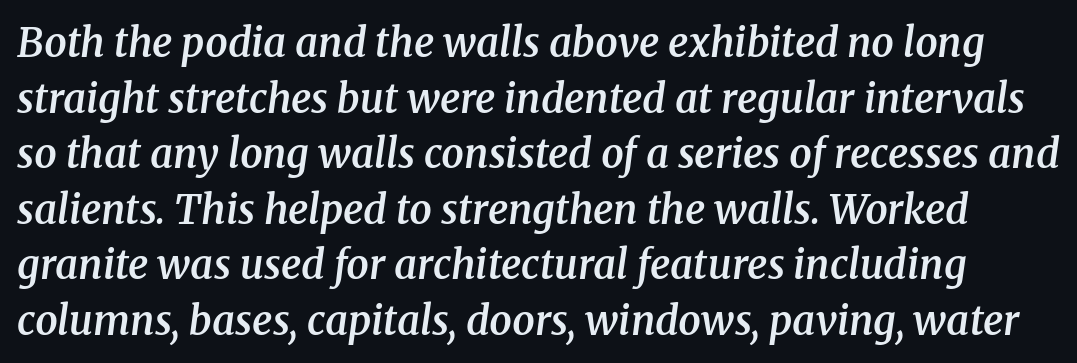
Q: Is the text bold? A: Semi-bold.
Q: Is the text italic (slanted)? A: Yes, it leans right by about 8 degrees.
Q: Is the typeface a serif or a sans-serif typeface? A: Serif.
Q: Is the text underlined? A: No.
Q: Is the spacing between letters normal or unusually wide? A: Normal.
Q: Is the spacing between lines tight, normal or loose? A: Normal.
Q: Width (condensed, normal, or wide)? A: Normal.
Q: Stroke contrast? A: Medium.
Q: x-height? A: Medium.
Q: Monospaced? A: No.
